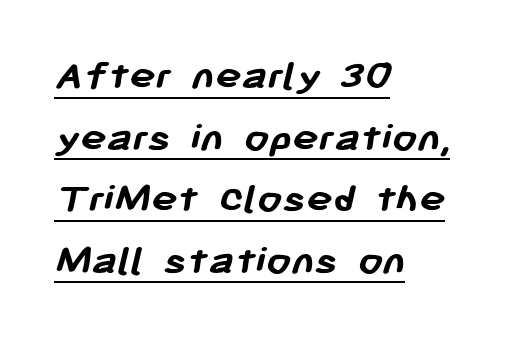
The image shows 44 px semibold sans-serif type; set left-aligned, normal line spacing (1.4x), normal letter spacing, underlined; low stroke contrast and a medium x-height.
